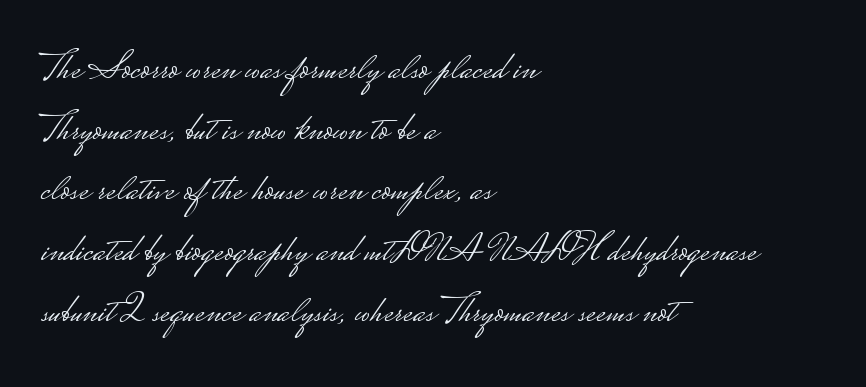
Whoever set this chose a conventional vertical rhythm. Think of a printed novel: that variable character pitch is what you see here. The weight tops out at a normal text grade. The face used here is rendered with its standard letterfit. The text was rendered using a sans face with plain stroke endings.
